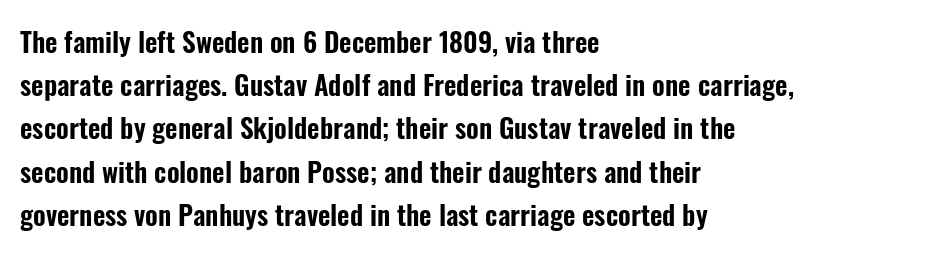
The image shows 27 px text type, upright; set left-aligned, normal line spacing (1.6x), normal letter spacing, not underlined.
